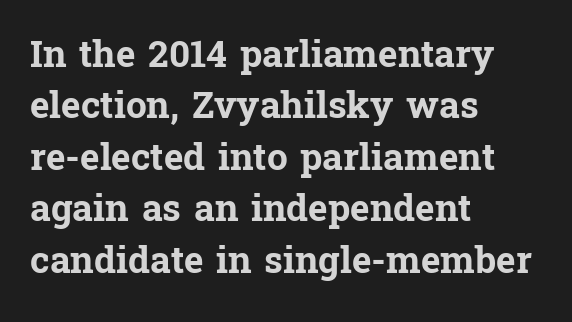
{"serif": "yes", "italic": "no", "bold": "yes", "weight": "bold", "width": "normal", "stroke_contrast": "low", "x_height": "medium", "monospaced": "no", "underline": "no", "align": "left", "line_spacing": "normal", "line_spacing_ratio": 1.39, "letter_spacing": "normal", "letter_spacing_em": 0.0, "glyph_px": 37}
